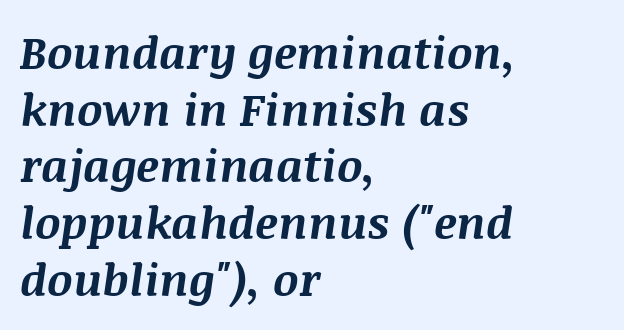
Which margin do the lines hug? The left one — the right edge is uneven. On the weight axis this lands at bold, roughly 700. Here the designer chose a conventional face with non-uniform glyph widths. Plain, unruled lines of type. Students, observe: this is what conventionally led text looks like.
